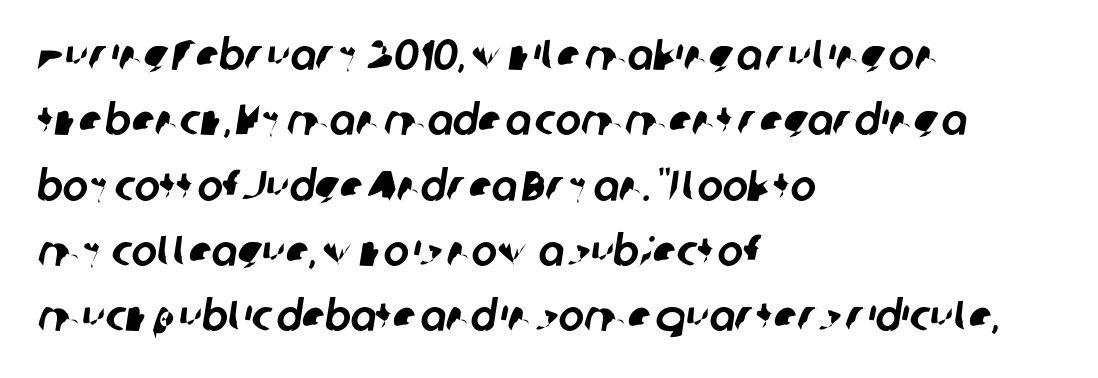
{"serif": "no", "width": "normal", "stroke_contrast": "low", "x_height": "medium", "monospaced": "no", "underline": "no", "align": "left", "line_spacing": "normal", "line_spacing_ratio": 1.52, "letter_spacing": "normal", "letter_spacing_em": 0.0, "glyph_px": 43}
